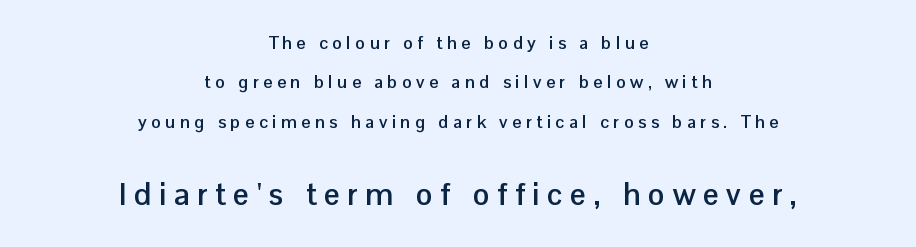
The image shows 31 px semibold sans-serif type, upright; set centered, loose line spacing (2.19x), unusually wide letter spacing (+0.25 em), not underlined; the second (bottom) block is 1.72x larger; low stroke contrast and a medium x-height.
